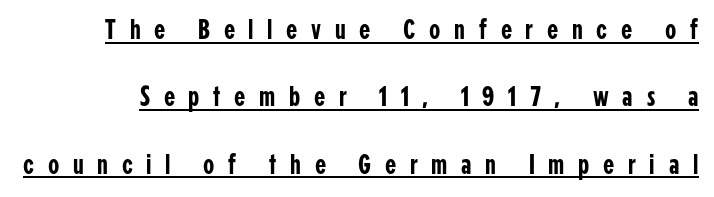
The image shows 29 px condensed sans-serif type, upright; set loose line spacing (2.32x), unusually wide letter spacing (+0.47 em), underlined; low stroke contrast and a medium x-height.
